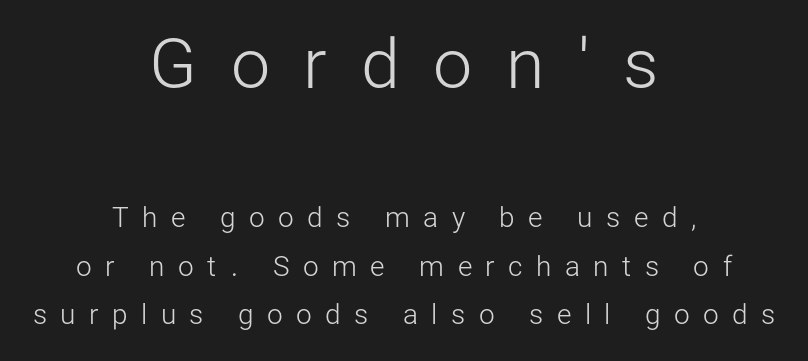
Q: Is the text bold? A: No.
Q: Is the text italic (slanted)? A: No, it is upright.
Q: Is the typeface a serif or a sans-serif typeface? A: Sans-serif.
Q: Is the text underlined? A: No.
Q: How is the paragraph aligned? A: Centered.
Q: Is the spacing between letters normal or unusually wide? A: Unusually wide.
Q: Which block of text is set in a larger size, the first (top) or the second (bottom)? A: The first (top) one.
Q: Width (condensed, normal, or wide)? A: Normal.
Q: Stroke contrast? A: Low.
Q: x-height? A: Medium.
Q: Monospaced? A: No.
